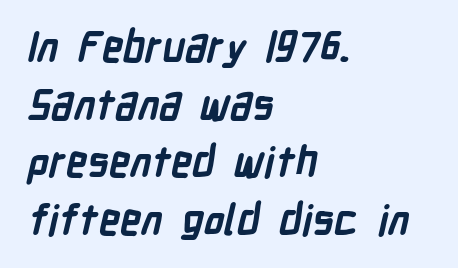
Q: Is the text bold? A: Yes.
Q: Is the typeface a serif or a sans-serif typeface? A: Sans-serif.
Q: Is the text underlined? A: No.
Q: How is the paragraph aligned? A: Left-aligned.
Q: Is the spacing between letters normal or unusually wide? A: Normal.
Q: Is the spacing between lines tight, normal or loose? A: Normal.
Q: Width (condensed, normal, or wide)? A: Condensed.
Q: Stroke contrast? A: Low.
Q: x-height? A: Medium.
Q: Monospaced? A: No.
